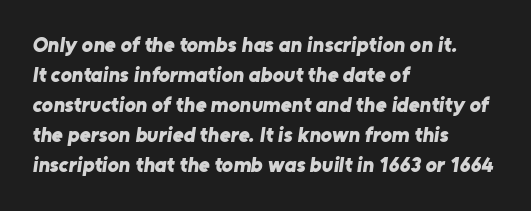
Q: Is the text bold? A: Yes.
Q: Is the text underlined? A: No.
Q: How is the paragraph aligned? A: Left-aligned.
Q: Is the spacing between letters normal or unusually wide? A: Normal.
Q: Is the spacing between lines tight, normal or loose? A: Normal.
